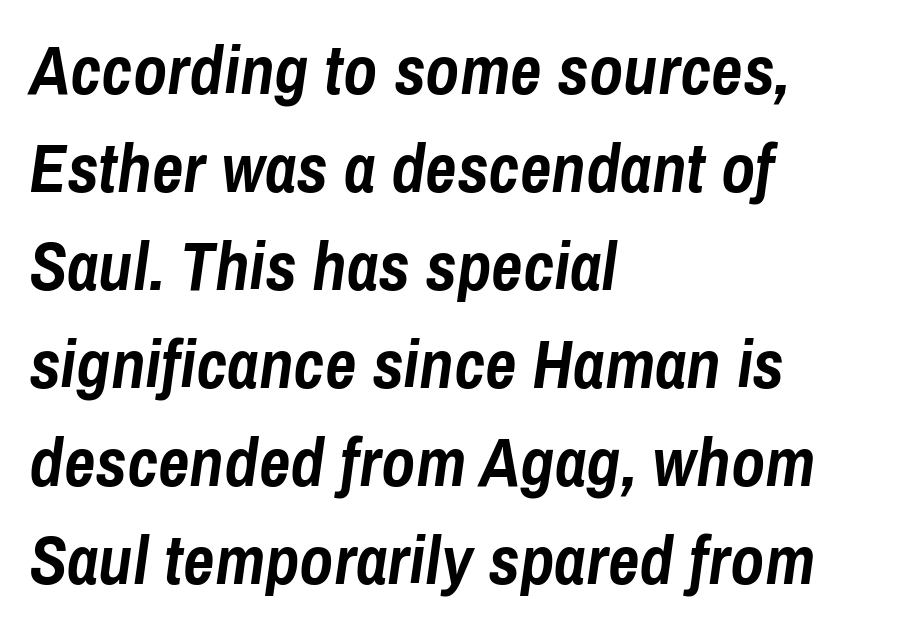
Q: Is the text bold? A: Yes.
Q: Is the text italic (slanted)? A: Yes, it leans right by about 8 degrees.
Q: Is the text underlined? A: No.
Q: How is the paragraph aligned? A: Left-aligned.
Q: Is the spacing between letters normal or unusually wide? A: Normal.
Q: Is the spacing between lines tight, normal or loose? A: Normal.
Q: Width (condensed, normal, or wide)? A: Condensed.
Q: Stroke contrast? A: Low.
Q: x-height? A: Medium.
Q: Monospaced? A: No.
